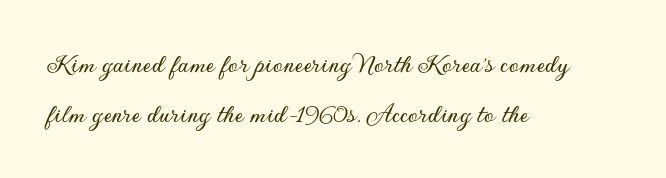
Q: Is the text italic (slanted)? A: Yes.
Q: Is the typeface a serif or a sans-serif typeface? A: Sans-serif.
Q: Is the text underlined? A: No.
Q: How is the paragraph aligned? A: Left-aligned.
Q: Is the spacing between letters normal or unusually wide? A: Normal.
Q: Width (condensed, normal, or wide)? A: Normal.
Q: Stroke contrast? A: Low.
Q: x-height? A: Small.
Q: Monospaced? A: No.
